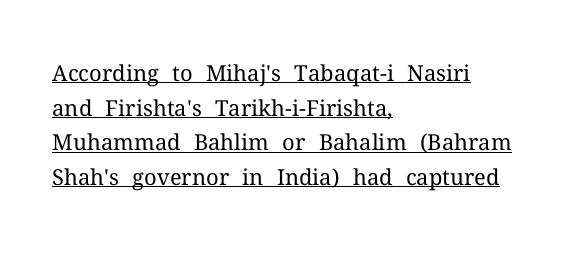
Q: Is the text bold? A: No.
Q: Is the text italic (slanted)? A: No, it is upright.
Q: Is the text underlined? A: Yes.
Q: How is the paragraph aligned? A: Left-aligned.
Q: Is the spacing between letters normal or unusually wide? A: Normal.
Q: Is the spacing between lines tight, normal or loose? A: Normal.
